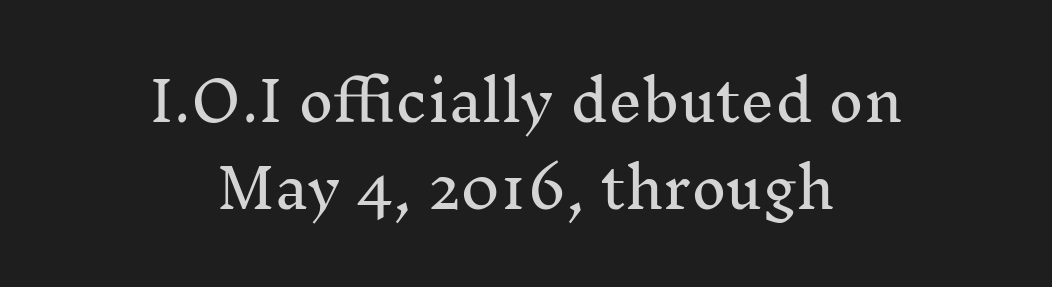
Q: Is the text italic (slanted)? A: No, it is upright.
Q: Is the typeface a serif or a sans-serif typeface? A: Serif.
Q: Is the text underlined? A: No.
Q: How is the paragraph aligned? A: Centered.
Q: Is the spacing between letters normal or unusually wide? A: Normal.
Q: Is the spacing between lines tight, normal or loose? A: Normal.
Q: Width (condensed, normal, or wide)? A: Normal.
Q: Stroke contrast? A: Medium.
Q: x-height? A: Medium.
Q: Monospaced? A: No.
